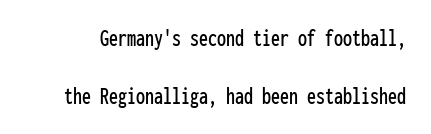
{"italic": "no", "underline": "no", "line_spacing": "loose", "line_spacing_ratio": 2.41, "letter_spacing": "normal", "letter_spacing_em": 0.0, "glyph_px": 24}
